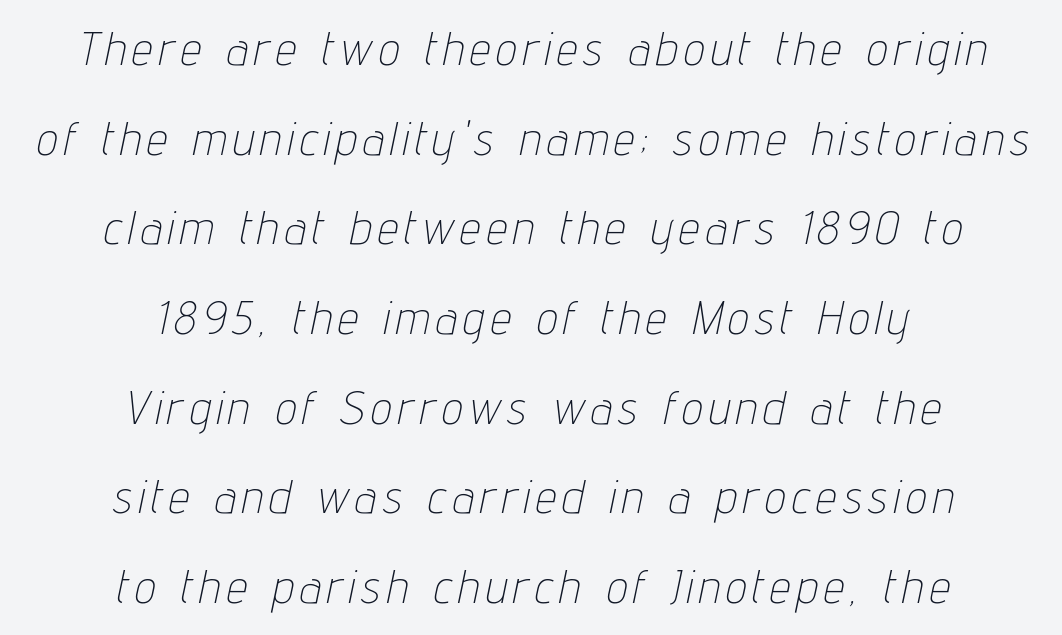
The image shows 46 px thin, condensed type, italic (leaning right); set centered, loose line spacing (1.95x), not underlined; low stroke contrast and a medium x-height.
